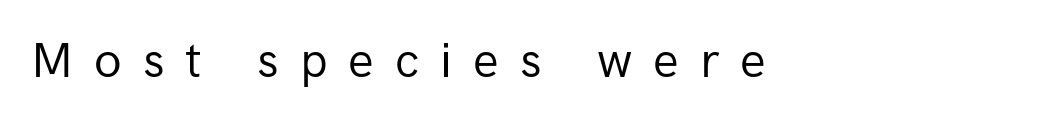
{"serif": "no", "italic": "no", "bold": "no", "weight": "regular", "width": "normal", "stroke_contrast": "low", "x_height": "medium", "monospaced": "no", "underline": "no", "align": "left", "letter_spacing": "wide", "letter_spacing_em": 0.44, "glyph_px": 48}
